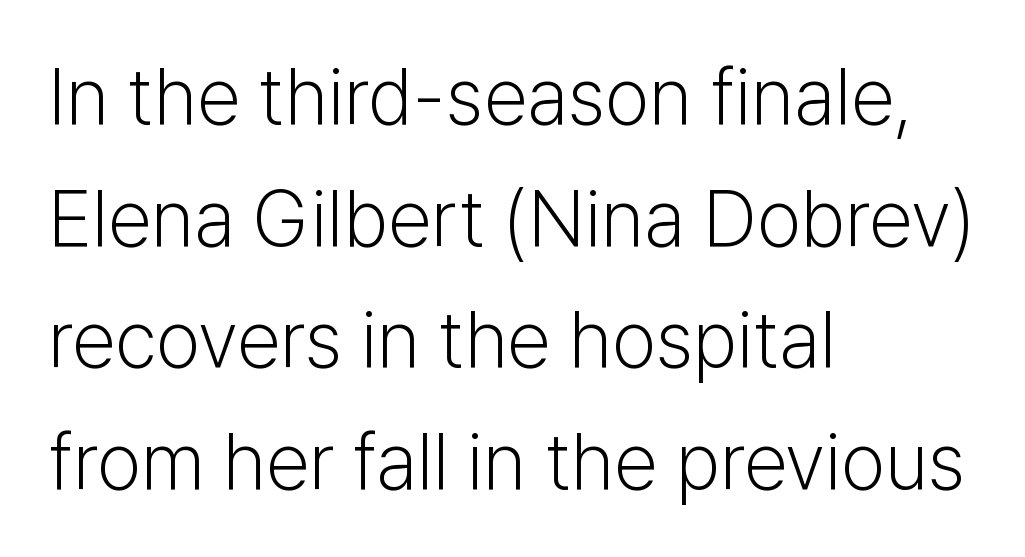
{"serif": "no", "italic": "no", "bold": "no", "weight": "light", "width": "normal", "stroke_contrast": "low", "x_height": "medium", "monospaced": "no", "underline": "no", "align": "left", "line_spacing": "normal", "line_spacing_ratio": 1.54, "letter_spacing": "normal", "letter_spacing_em": 0.0, "glyph_px": 79}
